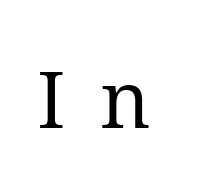
Is this a sans? No — the strokes have serifs. The gaps between neighbouring characters are conspicuously large. The letters stand straight up with perfectly vertical stems. This rendering features lettering with no underline. Stroke mass is kept to a normal reading level or below. Spacing verdict: proportional, widths tailored to each character.
